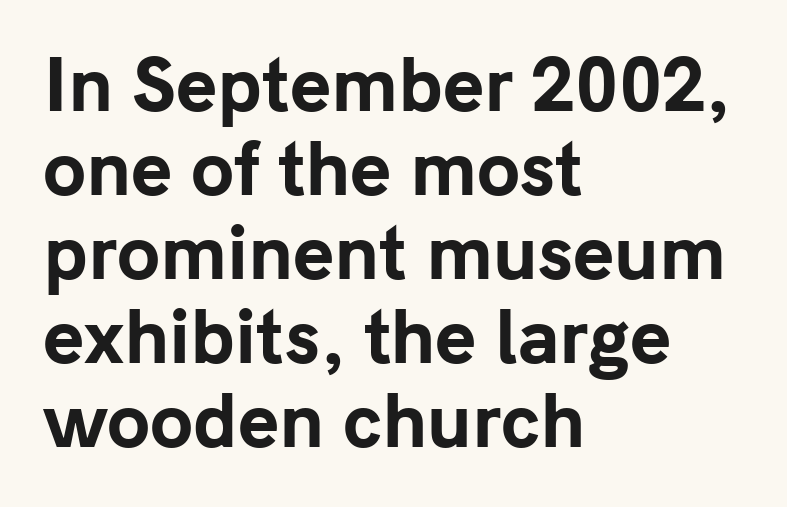
Q: Is the text bold? A: Yes.
Q: Is the text italic (slanted)? A: No, it is upright.
Q: Is the typeface a serif or a sans-serif typeface? A: Sans-serif.
Q: Is the text underlined? A: No.
Q: How is the paragraph aligned? A: Left-aligned.
Q: Is the spacing between letters normal or unusually wide? A: Normal.
Q: Width (condensed, normal, or wide)? A: Normal.
Q: Stroke contrast? A: Low.
Q: x-height? A: Medium.
Q: Monospaced? A: No.
